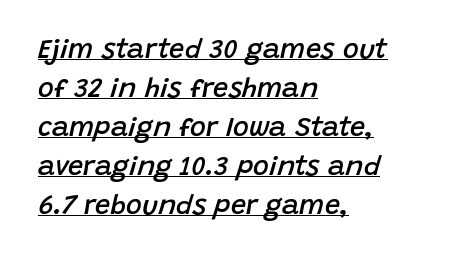
Q: Is the text bold? A: Semi-bold.
Q: Is the text italic (slanted)? A: Yes, it leans right by about 15 degrees.
Q: Is the text underlined? A: Yes.
Q: How is the paragraph aligned? A: Left-aligned.
Q: Is the spacing between letters normal or unusually wide? A: Normal.
Q: Is the spacing between lines tight, normal or loose? A: Normal.
